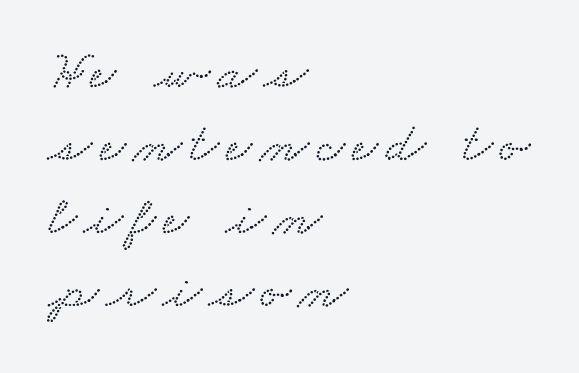
Q: Is the typeface a serif or a sans-serif typeface? A: Serif.
Q: Is the text underlined? A: No.
Q: How is the paragraph aligned? A: Left-aligned.
Q: Is the spacing between lines tight, normal or loose? A: Normal.
Q: Width (condensed, normal, or wide)? A: Wide.
Q: Stroke contrast? A: Low.
Q: x-height? A: Small.
Q: Monospaced? A: No.
